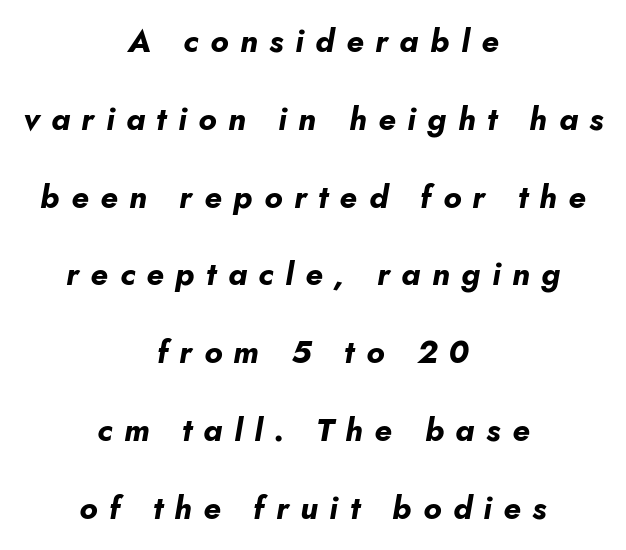
Students, observe: this is what heavily led, spacious text looks like. Does the lettering tilt? It does — this is italic. Underlining? Definitely not there. Neither beginnings nor endings align; midpoints do. Honestly, the letter spacing is so wide it's the main thing you notice. Students, this is bold: see how much ink each stroke carries.
